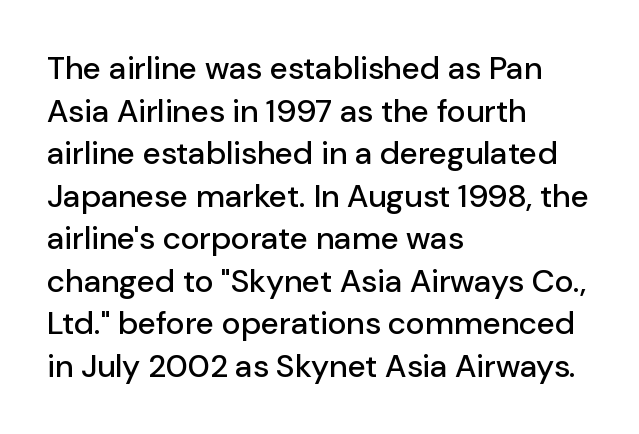
Every character sits straight up, as roman type does. Think of a printed novel: that variable character pitch is what you see here. Decoration check: the copy has no underline. Is there much room between lines? A standard amount, neither cramped nor airy. The characters display no serif detailing; their extremities are plain. Observe the ordinary spacing: letters are neighbours, not strangers.
